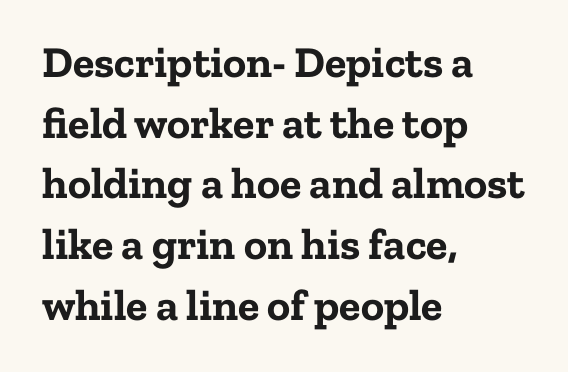
{"serif": "yes", "italic": "no", "bold": "yes", "weight": "bold", "width": "normal", "stroke_contrast": "low", "x_height": "medium", "monospaced": "no", "underline": "no", "align": "left", "line_spacing": "normal", "line_spacing_ratio": 1.38, "letter_spacing": "normal", "letter_spacing_em": 0.0, "glyph_px": 44}
